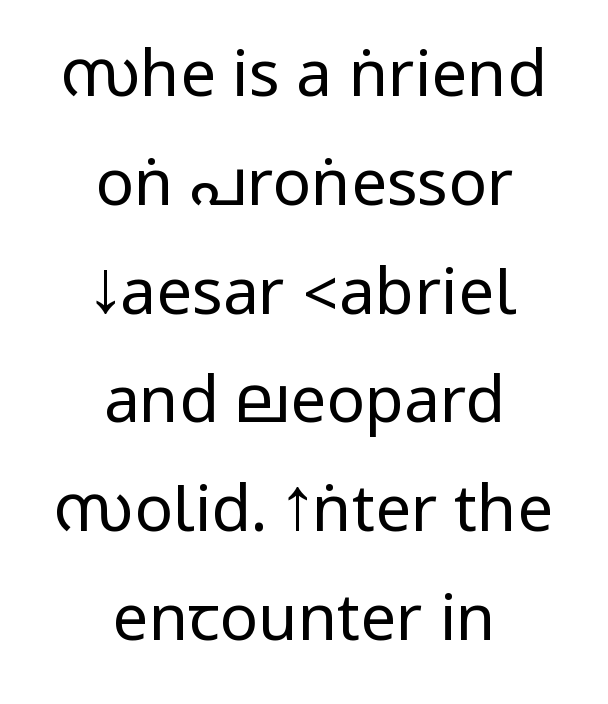
Q: Is the text bold? A: No.
Q: Is the text italic (slanted)? A: No, it is upright.
Q: Is the typeface a serif or a sans-serif typeface? A: Sans-serif.
Q: Is the text underlined? A: No.
Q: How is the paragraph aligned? A: Centered.
Q: Is the spacing between letters normal or unusually wide? A: Normal.
Q: Is the spacing between lines tight, normal or loose? A: Normal.
Q: Width (condensed, normal, or wide)? A: Condensed.
Q: Stroke contrast? A: Low.
